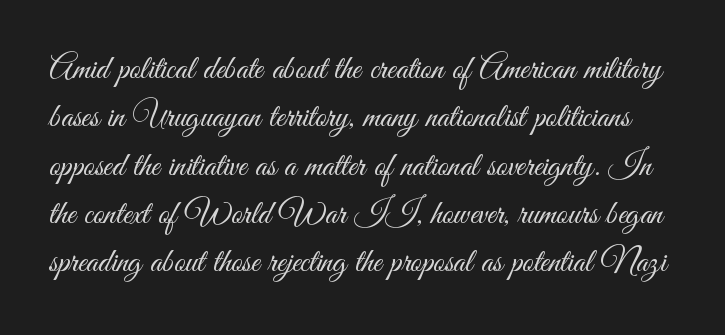
{"serif": "no", "bold": "no", "weight": "light", "width": "condensed", "stroke_contrast": "medium", "x_height": "small", "monospaced": "no", "underline": "no", "line_spacing": "normal", "line_spacing_ratio": 1.42, "letter_spacing": "normal", "letter_spacing_em": 0.0, "glyph_px": 34}
